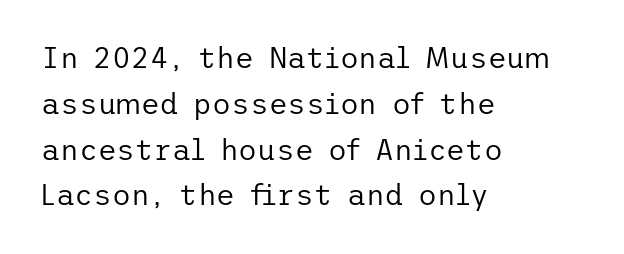
The image shows 29 px regular-weight sans-serif type, upright; set left-aligned, normal line spacing (1.58x), normal letter spacing, not underlined; low stroke contrast and a medium x-height.
